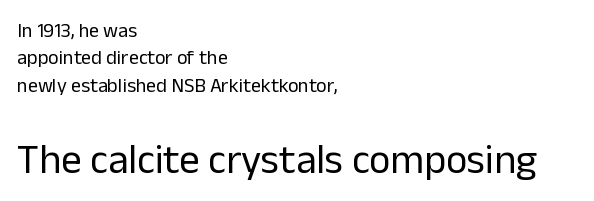
Q: Is the text bold? A: No.
Q: Is the text italic (slanted)? A: No, it is upright.
Q: Is the typeface a serif or a sans-serif typeface? A: Sans-serif.
Q: Is the text underlined? A: No.
Q: How is the paragraph aligned? A: Left-aligned.
Q: Is the spacing between letters normal or unusually wide? A: Normal.
Q: Is the spacing between lines tight, normal or loose? A: Normal.
Q: Which block of text is set in a larger size, the first (top) or the second (bottom)? A: The second (bottom) one.
Q: Width (condensed, normal, or wide)? A: Normal.
Q: Stroke contrast? A: Low.
Q: x-height? A: Medium.
Q: Monospaced? A: No.
